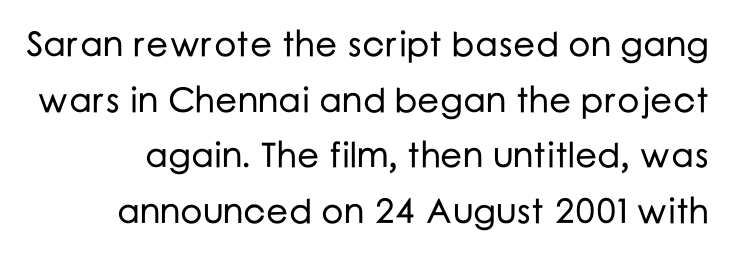
The string is rendered with underlining switched off. You can tell from the bare stems that sans-serif type was used. This rendering leaves character spacing at its baseline value. Italic: no, the glyphs are upright roman.
